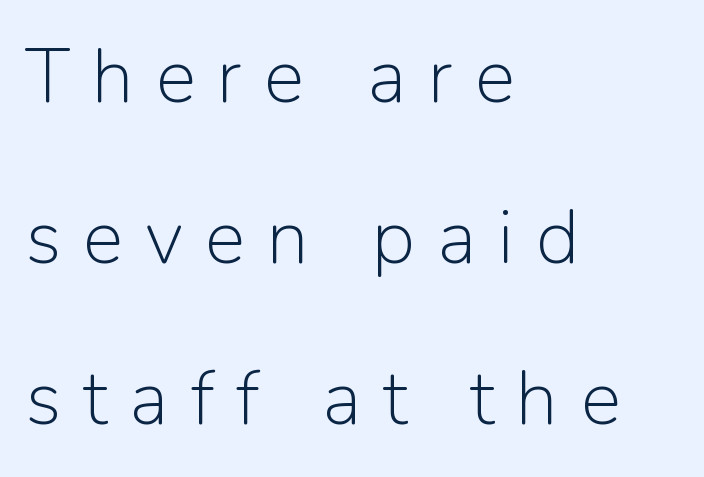
The image shows 76 px light sans-serif type, upright; set left-aligned, loose line spacing (2.12x), unusually wide letter spacing (+0.29 em), not underlined; low stroke contrast and a medium x-height.
